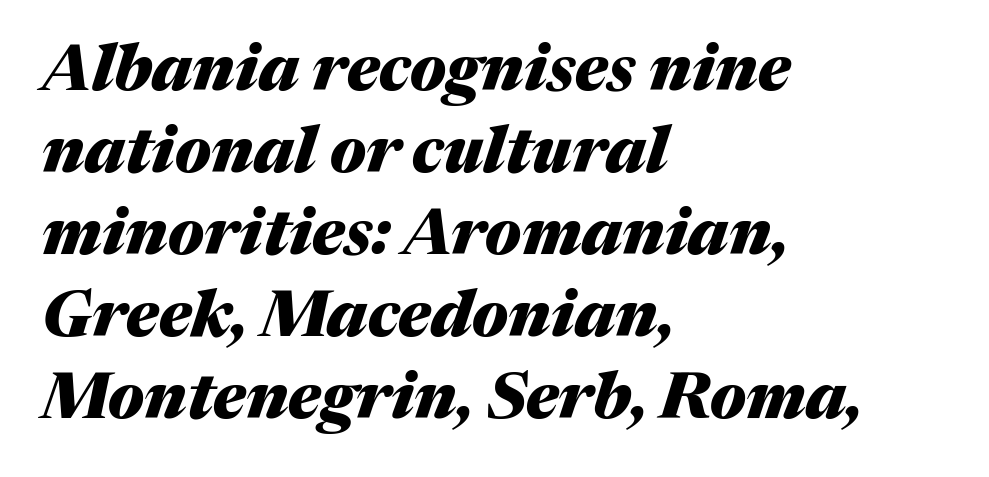
Q: Is the text bold? A: Yes.
Q: Is the text italic (slanted)? A: Yes, it leans right by about 17 degrees.
Q: Is the text underlined? A: No.
Q: How is the paragraph aligned? A: Left-aligned.
Q: Is the spacing between letters normal or unusually wide? A: Normal.
Q: Is the spacing between lines tight, normal or loose? A: Normal.
Q: Width (condensed, normal, or wide)? A: Normal.
Q: Stroke contrast? A: Medium.
Q: x-height? A: Medium.
Q: Monospaced? A: No.
